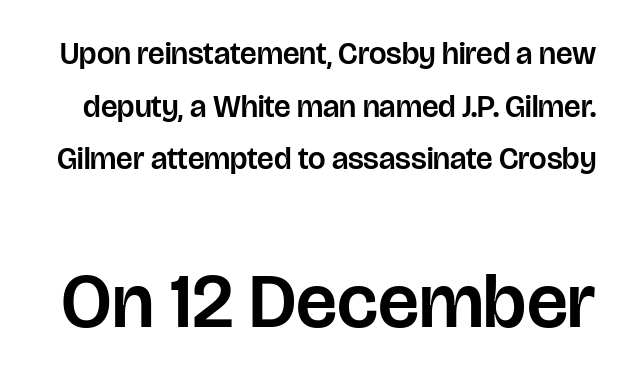
{"serif": "no", "italic": "no", "width": "normal", "stroke_contrast": "low", "x_height": "large", "monospaced": "no", "underline": "no", "line_spacing": "normal", "line_spacing_ratio": 1.7, "letter_spacing": "normal", "letter_spacing_em": 0.0, "larger_block": "second", "size_ratio": 2.48, "glyph_px": 77}
